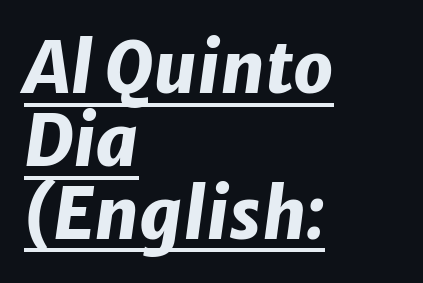
The image shows 70 px heavy type, italic (leaning right); set left-aligned, tight line spacing (1.04x), normal letter spacing, underlined; low stroke contrast and a medium x-height.
